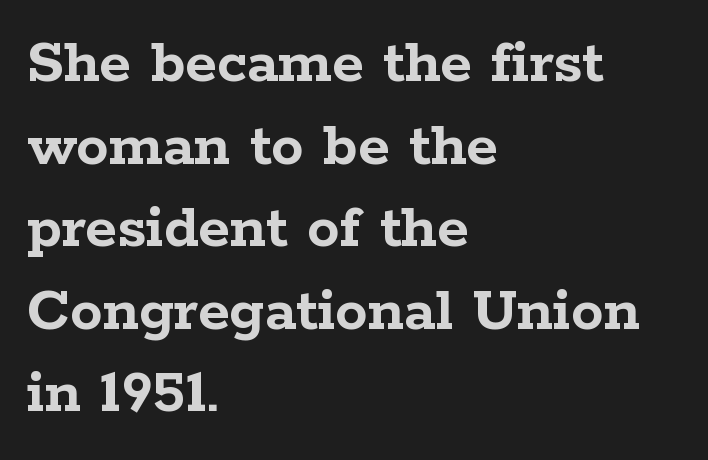
{"serif": "yes", "italic": "no", "bold": "yes", "weight": "semibold", "width": "wide", "stroke_contrast": "low", "x_height": "medium", "monospaced": "no", "underline": "no", "align": "left", "line_spacing": "normal", "line_spacing_ratio": 1.27, "letter_spacing": "normal", "letter_spacing_em": 0.0, "glyph_px": 65}
